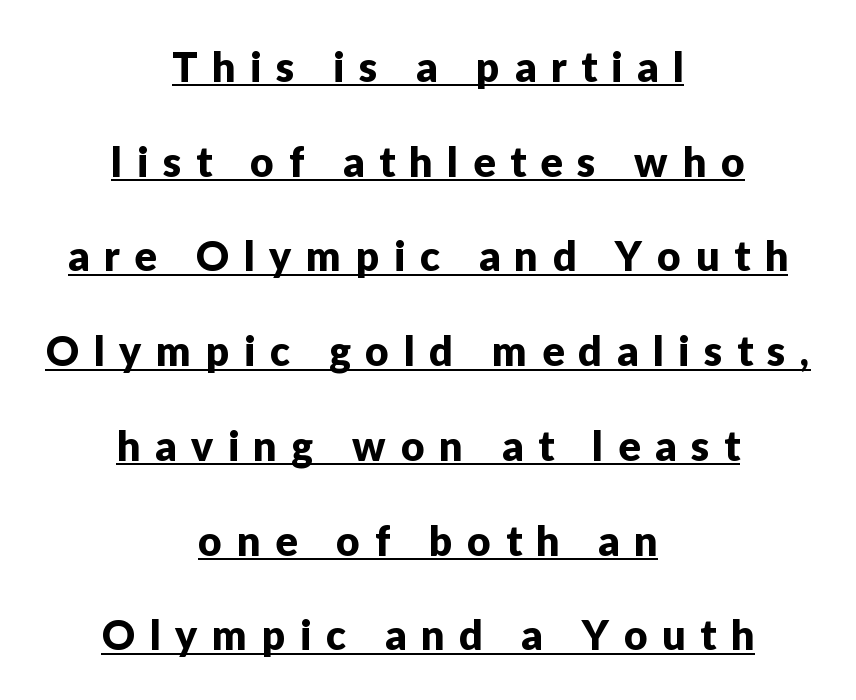
{"serif": "no", "italic": "no", "width": "normal", "stroke_contrast": "low", "x_height": "medium", "monospaced": "no", "underline": "yes", "align": "center", "line_spacing": "loose", "line_spacing_ratio": 2.31, "letter_spacing": "wide", "letter_spacing_em": 0.36, "glyph_px": 41}
